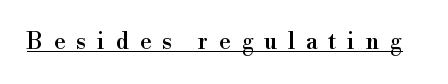
The image shows 23 px text type, upright; set unusually wide letter spacing (+0.47 em), underlined.
